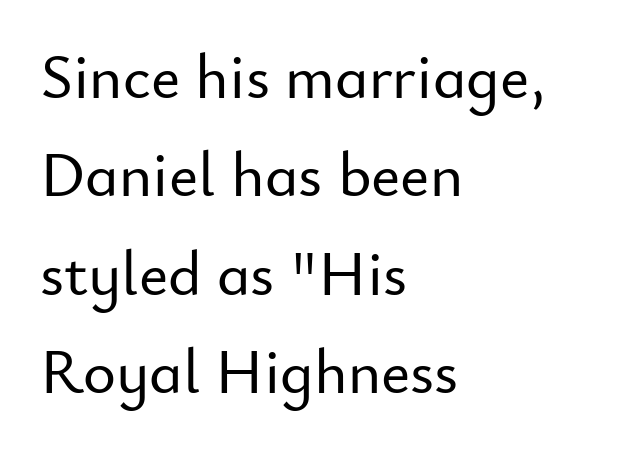
{"serif": "no", "italic": "no", "width": "normal", "stroke_contrast": "low", "x_height": "small", "monospaced": "no", "underline": "no", "align": "left", "line_spacing": "normal", "line_spacing_ratio": 1.56, "letter_spacing": "normal", "letter_spacing_em": 0.0, "glyph_px": 63}
